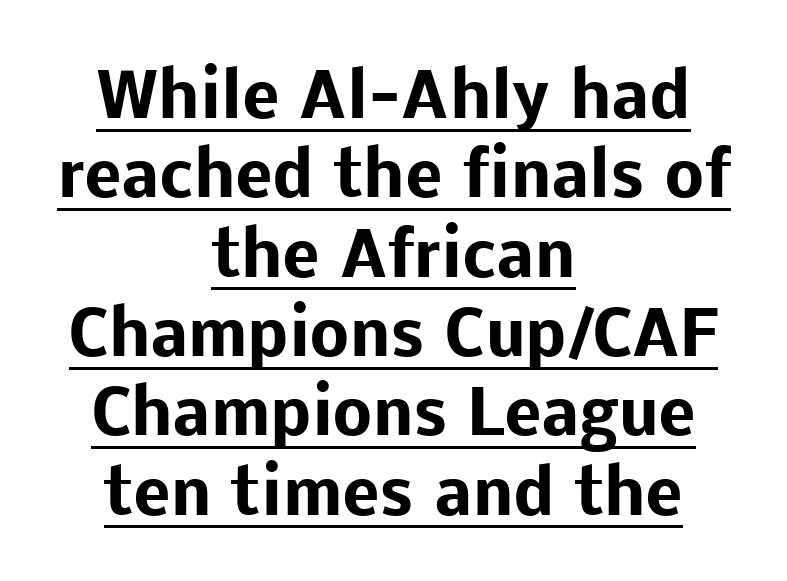
{"serif": "no", "italic": "no", "bold": "yes", "weight": "heavy", "width": "normal", "stroke_contrast": "low", "x_height": "medium", "monospaced": "no", "underline": "yes", "align": "center", "line_spacing": "normal", "line_spacing_ratio": 1.28, "letter_spacing": "normal", "letter_spacing_em": 0.0, "glyph_px": 62}
